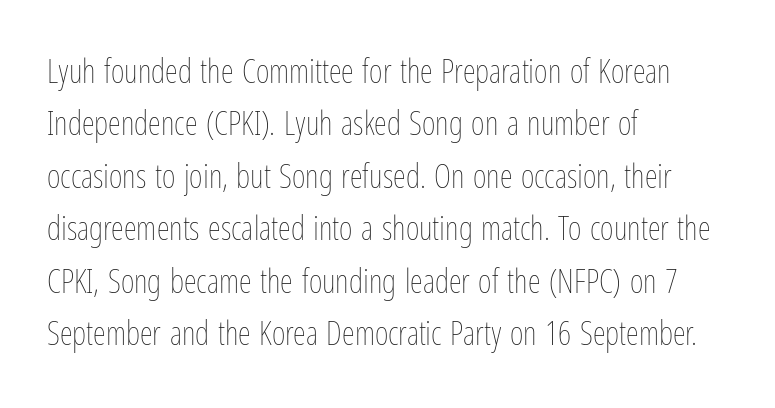
The image shows 33 px thin, condensed type, upright; set left-aligned, normal line spacing (1.59x), normal letter spacing, not underlined; low stroke contrast and a medium x-height.
